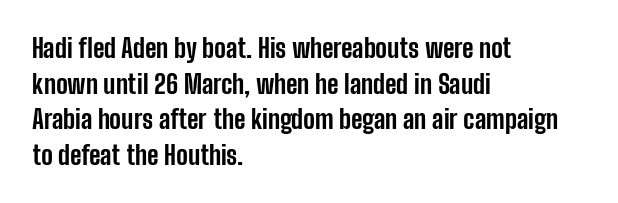
{"italic": "no", "bold": "yes", "underline": "no", "align": "left", "line_spacing": "normal", "line_spacing_ratio": 1.37, "letter_spacing": "normal", "letter_spacing_em": 0.0, "glyph_px": 26}
